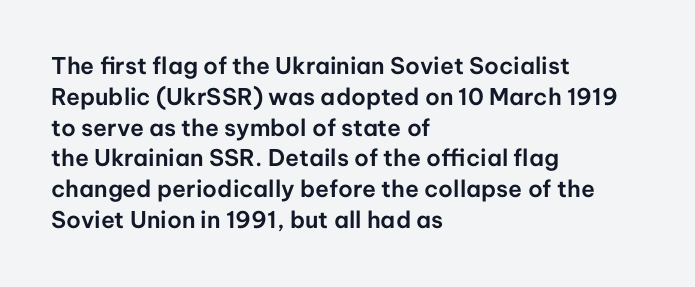
{"italic": "no", "underline": "no", "align": "left", "line_spacing": "normal", "line_spacing_ratio": 1.34, "letter_spacing": "normal", "letter_spacing_em": 0.0, "glyph_px": 23}
